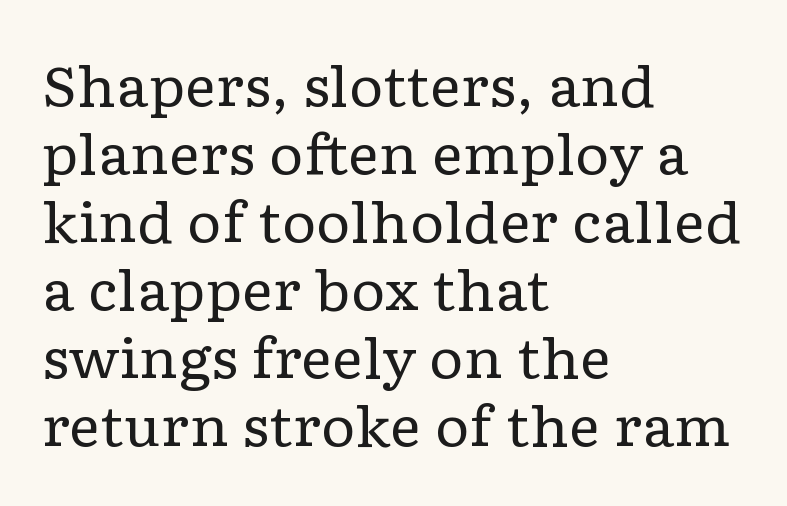
Is this a sans? No — the strokes have serifs. Italic: no, the glyphs are upright roman. A classic flush-left, rag-right setting is used for this passage. Underlining? Definitely not there.
